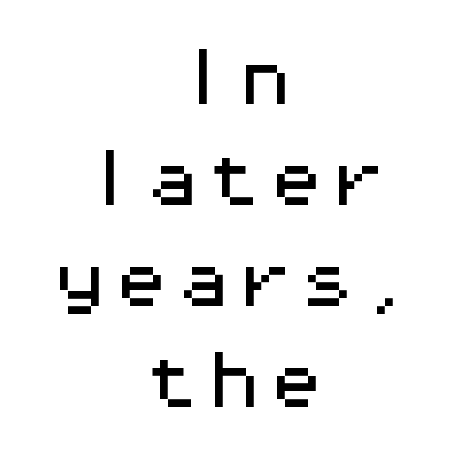
Q: Is the text italic (slanted)? A: No, it is upright.
Q: Is the typeface a serif or a sans-serif typeface? A: Sans-serif.
Q: Is the text underlined? A: No.
Q: How is the paragraph aligned? A: Centered.
Q: Is the spacing between letters normal or unusually wide? A: Normal.
Q: Is the spacing between lines tight, normal or loose? A: Normal.
Q: Width (condensed, normal, or wide)? A: Wide.
Q: Stroke contrast? A: Medium.
Q: x-height? A: Medium.
Q: Monospaced? A: Yes.
